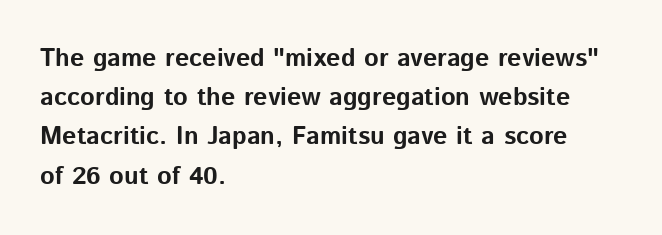
The image shows 25 px bold type, upright; set left-aligned, normal line spacing (1.57x), normal letter spacing, not underlined.
